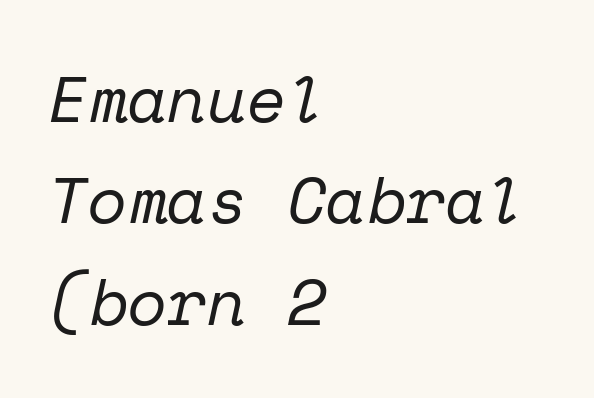
{"serif": "yes", "italic": "yes", "lean": "right", "slant_degrees": 12, "bold": "no", "weight": "regular", "width": "normal", "stroke_contrast": "low", "x_height": "medium", "monospaced": "yes", "underline": "no", "align": "left", "line_spacing": "normal", "line_spacing_ratio": 1.56, "letter_spacing": "normal", "letter_spacing_em": 0.0, "glyph_px": 65}
